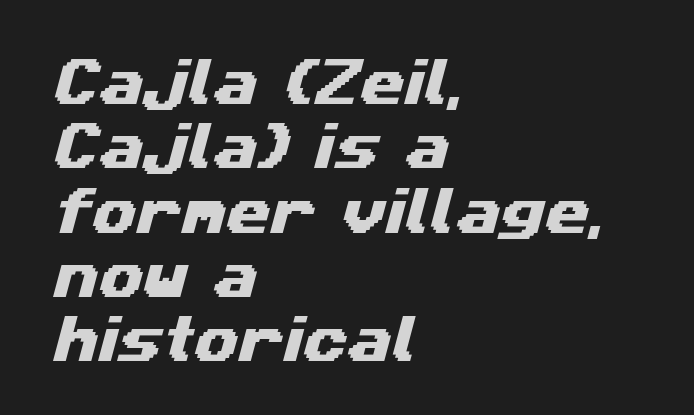
Left-aligned paragraph, ragged on the right. Typographically, this falls in the sans-serif category. Nobody drew a line under any word here. Is this a fixed-width face? No — the glyphs have proportional, varying widths. Vertical spacing — default. Inter-character spacing is left at the font's built-in metrics.
